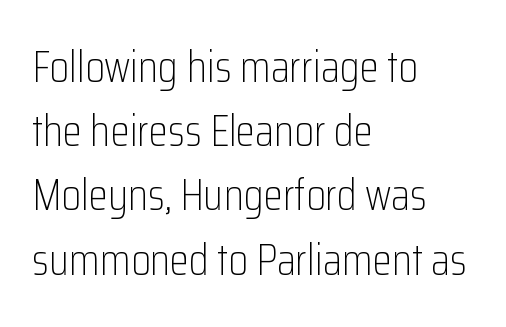
Q: Is the text bold? A: No.
Q: Is the text italic (slanted)? A: No, it is upright.
Q: Is the typeface a serif or a sans-serif typeface? A: Sans-serif.
Q: Is the text underlined? A: No.
Q: How is the paragraph aligned? A: Left-aligned.
Q: Is the spacing between letters normal or unusually wide? A: Normal.
Q: Is the spacing between lines tight, normal or loose? A: Normal.
Q: Width (condensed, normal, or wide)? A: Condensed.
Q: Stroke contrast? A: Low.
Q: x-height? A: Medium.
Q: Monospaced? A: No.
